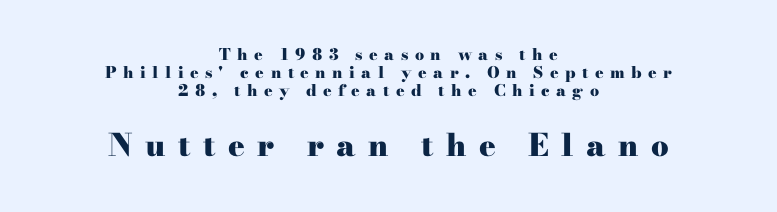
{"serif": "yes", "italic": "no", "bold": "yes", "weight": "heavy", "width": "wide", "stroke_contrast": "high", "x_height": "small", "monospaced": "no", "underline": "no", "align": "center", "line_spacing": "tight", "line_spacing_ratio": 1.13, "letter_spacing": "wide", "letter_spacing_em": 0.4, "larger_block": "second", "size_ratio": 1.94, "glyph_px": 31}
